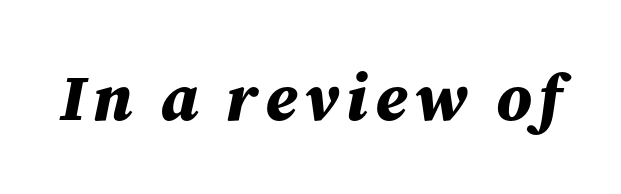
{"italic": "yes", "lean": "right", "slant_degrees": 12, "bold": "yes", "weight": "bold", "width": "normal", "stroke_contrast": "medium", "x_height": "medium", "monospaced": "no", "underline": "no", "glyph_px": 65}
